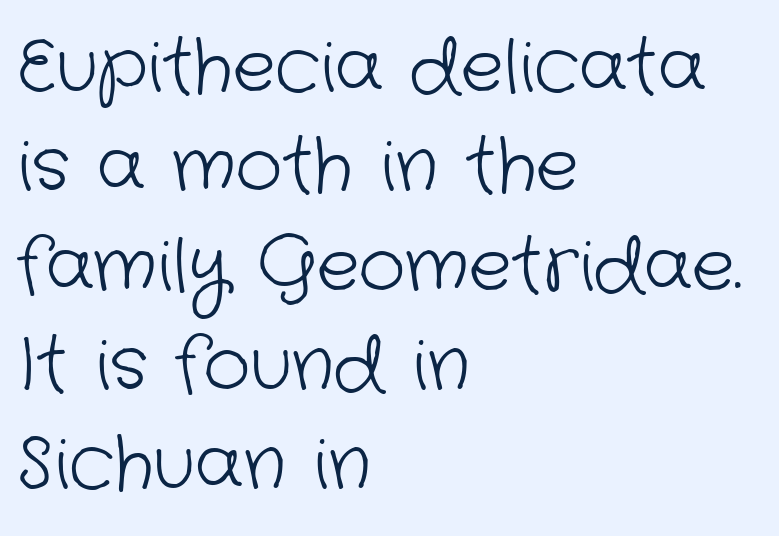
Q: Is the text bold? A: No.
Q: Is the typeface a serif or a sans-serif typeface? A: Sans-serif.
Q: Is the text underlined? A: No.
Q: How is the paragraph aligned? A: Left-aligned.
Q: Is the spacing between letters normal or unusually wide? A: Normal.
Q: Is the spacing between lines tight, normal or loose? A: Normal.
Q: Width (condensed, normal, or wide)? A: Normal.
Q: Stroke contrast? A: Low.
Q: x-height? A: Medium.
Q: Monospaced? A: No.
